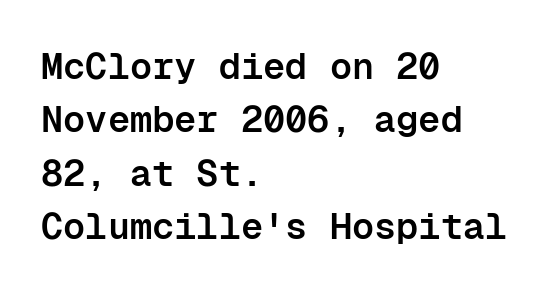
The letters carry no serifs — their stems end cleanly without finishing strokes. Students, this is semibold: more ink than regular, less than bold. Nobody drew a line under any word here. Regarding leading, the lines here are spaced in the standard way.
